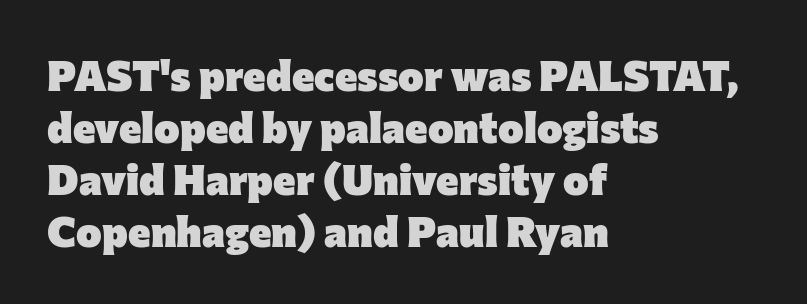
Q: Is the text bold? A: Yes.
Q: Is the text italic (slanted)? A: No, it is upright.
Q: Is the typeface a serif or a sans-serif typeface? A: Sans-serif.
Q: Is the text underlined? A: No.
Q: How is the paragraph aligned? A: Left-aligned.
Q: Is the spacing between letters normal or unusually wide? A: Normal.
Q: Width (condensed, normal, or wide)? A: Normal.
Q: Stroke contrast? A: Low.
Q: x-height? A: Medium.
Q: Monospaced? A: No.
